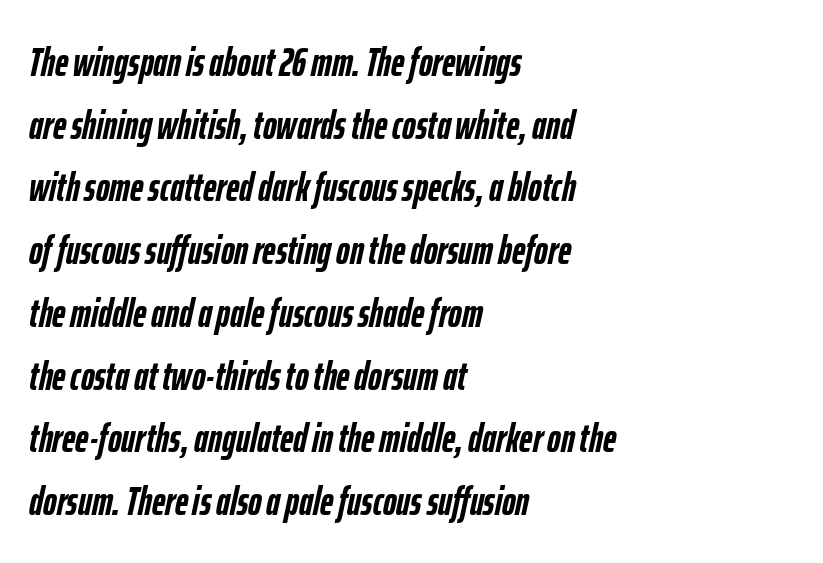
Q: Is the text bold? A: Yes.
Q: Is the text italic (slanted)? A: Yes, it leans right by about 12 degrees.
Q: Is the text underlined? A: No.
Q: How is the paragraph aligned? A: Left-aligned.
Q: Is the spacing between letters normal or unusually wide? A: Normal.
Q: Is the spacing between lines tight, normal or loose? A: Normal.
Q: Width (condensed, normal, or wide)? A: Condensed.
Q: Stroke contrast? A: Low.
Q: x-height? A: Medium.
Q: Monospaced? A: No.
